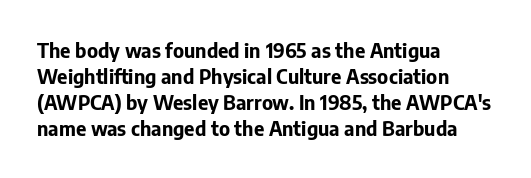
{"italic": "no", "bold": "yes", "underline": "no", "align": "left", "line_spacing": "normal", "line_spacing_ratio": 1.3, "letter_spacing": "normal", "letter_spacing_em": 0.0, "glyph_px": 20}
